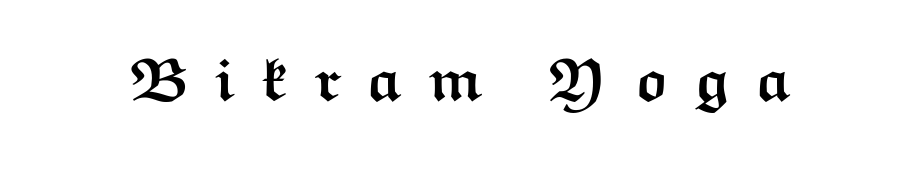
{"serif": "no", "italic": "no", "bold": "yes", "weight": "semibold", "width": "wide", "stroke_contrast": "medium", "x_height": "medium", "monospaced": "no", "underline": "no", "letter_spacing": "wide", "letter_spacing_em": 0.42, "glyph_px": 60}
